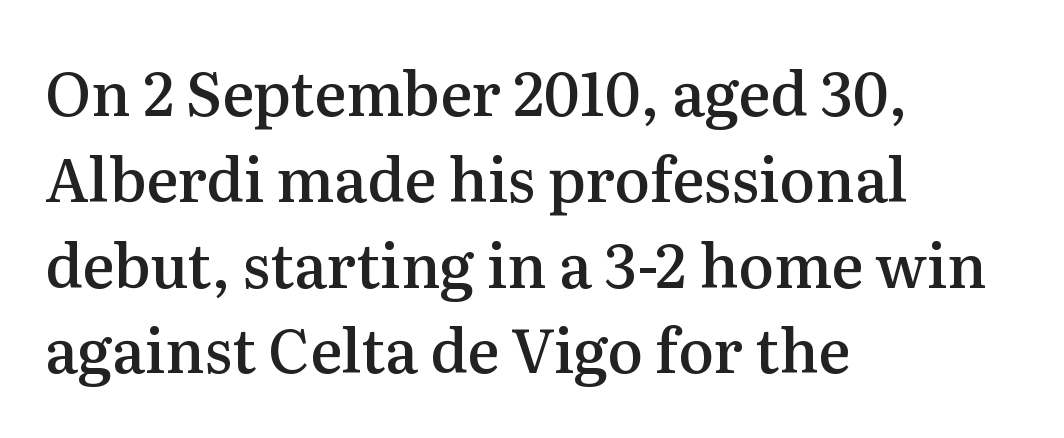
The image shows 60 px semibold serif type, upright; set left-aligned, normal line spacing (1.43x), normal letter spacing, not underlined; medium stroke contrast and a medium x-height.
